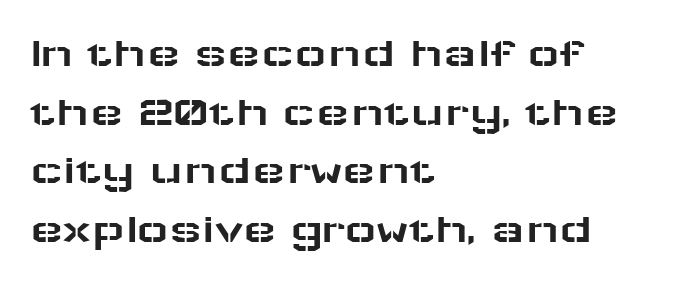
The image shows 44 px wide sans-serif type, upright; set left-aligned, normal line spacing (1.33x), normal letter spacing, not underlined; low stroke contrast and a medium x-height.
